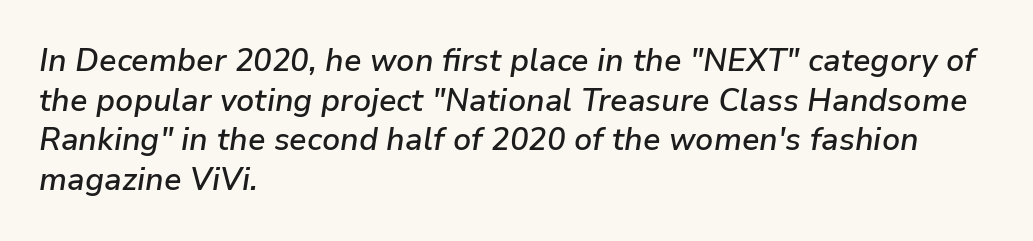
Q: Is the text bold? A: Semi-bold.
Q: Is the text italic (slanted)? A: Yes, it leans right by about 9 degrees.
Q: Is the text underlined? A: No.
Q: How is the paragraph aligned? A: Left-aligned.
Q: Is the spacing between letters normal or unusually wide? A: Normal.
Q: Is the spacing between lines tight, normal or loose? A: Normal.
Q: Width (condensed, normal, or wide)? A: Normal.
Q: Stroke contrast? A: Low.
Q: x-height? A: Medium.
Q: Monospaced? A: No.
